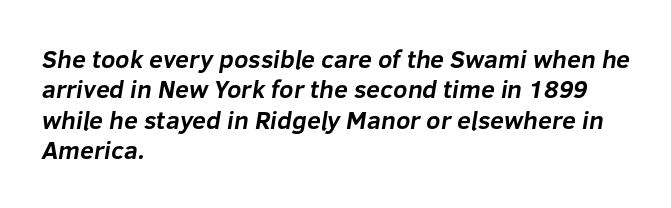
{"bold": "yes", "underline": "no", "align": "left", "line_spacing_ratio": 1.22, "letter_spacing": "normal", "letter_spacing_em": 0.0, "glyph_px": 25}
